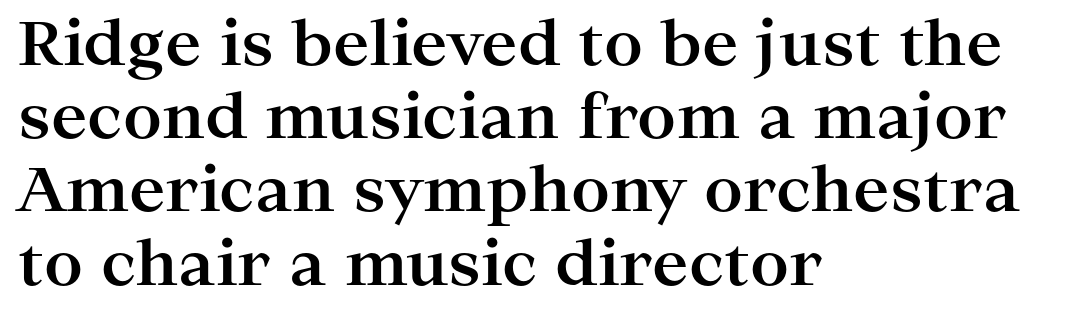
{"serif": "yes", "italic": "no", "bold": "yes", "weight": "bold", "width": "wide", "stroke_contrast": "high", "x_height": "medium", "monospaced": "no", "underline": "no", "align": "left", "line_spacing_ratio": 1.2, "letter_spacing": "normal", "letter_spacing_em": 0.0, "glyph_px": 61}
